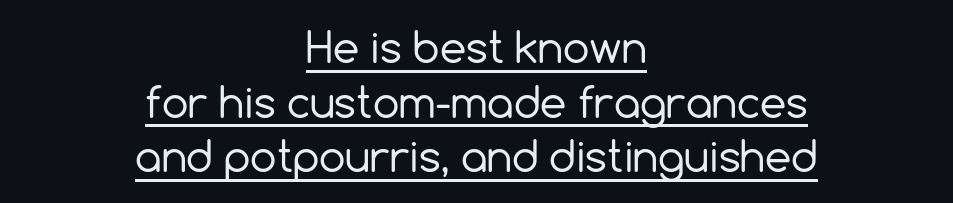
Interline gaps are of average width in this sample. The glyphs in this specimen are sans serif. In designer terms, the underline attribute is active on this setting. Words appear dense and cohesive because spacing is normal. The passage shown is typed in a proportional face where columns would drift. Designer's note — italics off, roman on.
